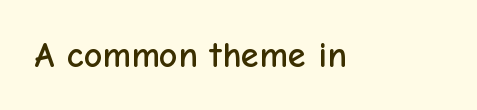
The image shows 36 px sans-serif type, upright; set normal letter spacing, not underlined; low stroke contrast and a medium x-height.
